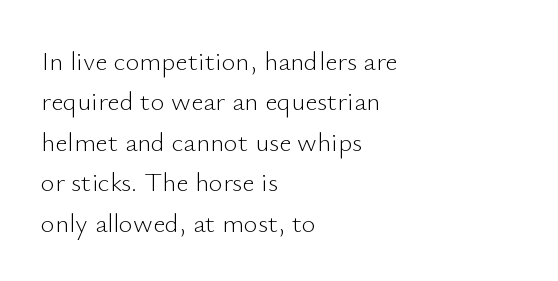
The passage shown stacks its lines at a standard gap. Students, note that the glyphs here touch the page at normal intervals. This reads as an unemphasized weight, regular at the heaviest. Typeset ragged right — the left edge is the straight one. No italicization has been applied; the sample stays upright.
